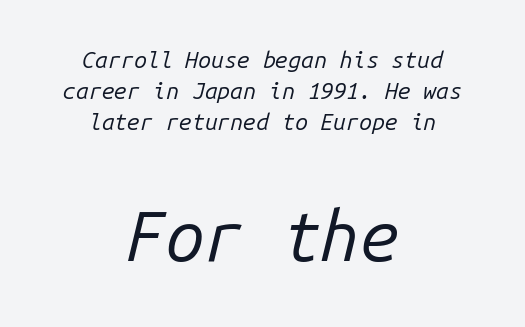
Monospaced: the letters line up in strict vertical columns. Characters are canted at an angle relative to the baseline's perpendicular. No letter is thick-stroked: the sample isn't bold. The block of text has a typical density, with ordinary space between rows. Two sizes are in play, and the larger belongs to the second block.
